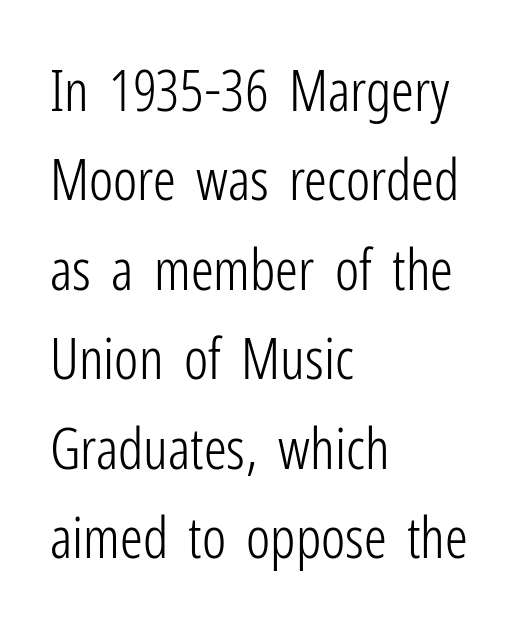
{"serif": "no", "italic": "no", "bold": "no", "weight": "light", "width": "condensed", "stroke_contrast": "low", "x_height": "medium", "monospaced": "no", "underline": "no", "align": "left", "line_spacing": "normal", "line_spacing_ratio": 1.57, "letter_spacing": "normal", "letter_spacing_em": 0.0, "glyph_px": 57}
